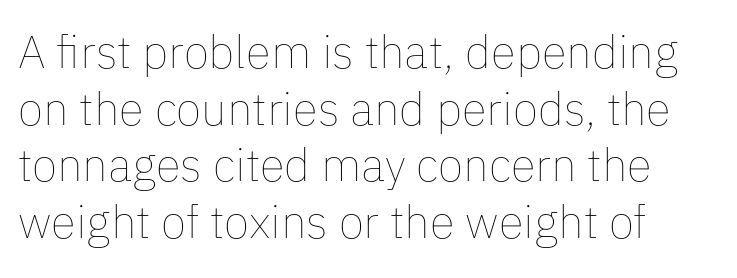
The image shows 46 px thin type, upright; set left-aligned, line spacing 1.23x, normal letter spacing, not underlined; low stroke contrast and a medium x-height.
